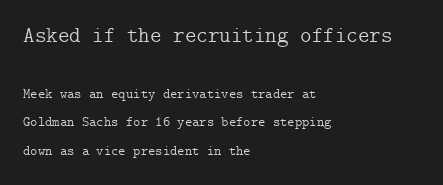
{"italic": "no", "bold": "no", "underline": "no", "align": "left", "line_spacing": "loose", "line_spacing_ratio": 2.05, "letter_spacing": "normal", "letter_spacing_em": 0.0, "larger_block": "first", "size_ratio": 1.57, "glyph_px": 22}
